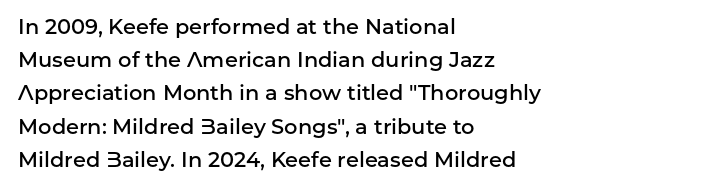
Q: Is the text bold? A: Semi-bold.
Q: Is the text italic (slanted)? A: No, it is upright.
Q: Is the text underlined? A: No.
Q: How is the paragraph aligned? A: Left-aligned.
Q: Is the spacing between letters normal or unusually wide? A: Normal.
Q: Is the spacing between lines tight, normal or loose? A: Normal.
